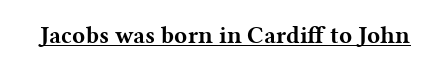
{"italic": "no", "bold": "yes", "underline": "yes", "letter_spacing": "normal", "letter_spacing_em": 0.0, "glyph_px": 24}
